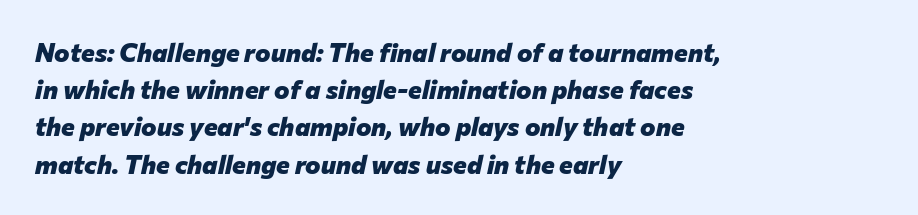
{"italic": "yes", "lean": "right", "slant_degrees": 12, "bold": "yes", "underline": "no", "align": "left", "line_spacing": "normal", "line_spacing_ratio": 1.43, "letter_spacing": "normal", "letter_spacing_em": 0.0, "glyph_px": 26}
